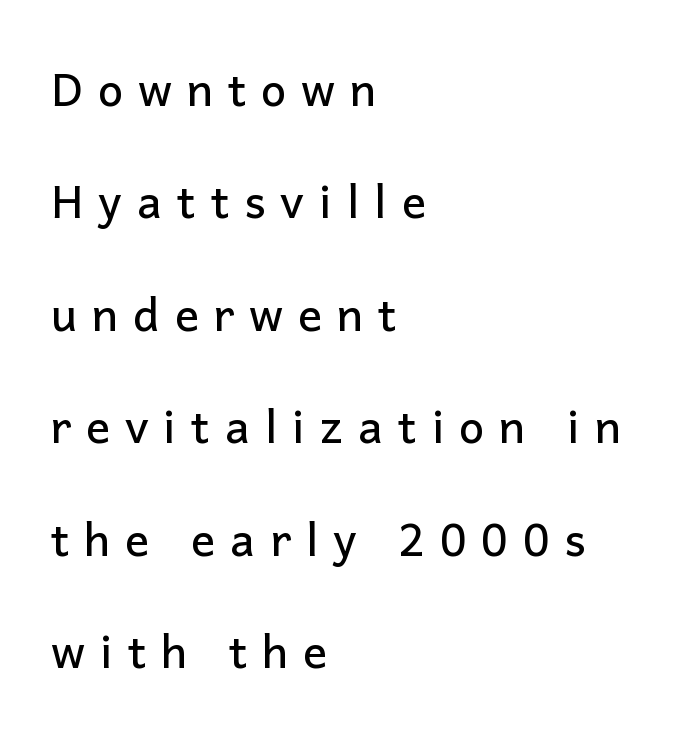
{"serif": "no", "italic": "no", "width": "normal", "stroke_contrast": "low", "x_height": "medium", "monospaced": "no", "underline": "no", "align": "left", "line_spacing": "loose", "line_spacing_ratio": 2.5, "letter_spacing": "wide", "letter_spacing_em": 0.33, "glyph_px": 45}
